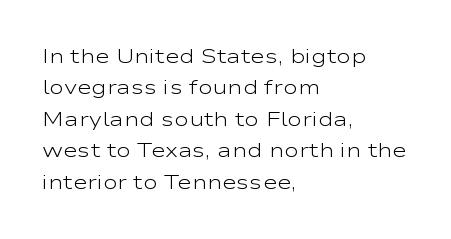
Q: Is the text bold? A: No.
Q: Is the text italic (slanted)? A: No, it is upright.
Q: Is the text underlined? A: No.
Q: How is the paragraph aligned? A: Left-aligned.
Q: Is the spacing between letters normal or unusually wide? A: Normal.
Q: Is the spacing between lines tight, normal or loose? A: Normal.
